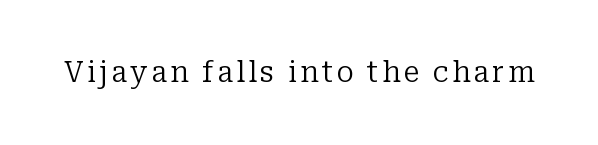
Q: Is the text bold? A: No.
Q: Is the text italic (slanted)? A: No, it is upright.
Q: Is the typeface a serif or a sans-serif typeface? A: Serif.
Q: Is the text underlined? A: No.
Q: Width (condensed, normal, or wide)? A: Normal.
Q: Stroke contrast? A: Low.
Q: x-height? A: Medium.
Q: Monospaced? A: No.
